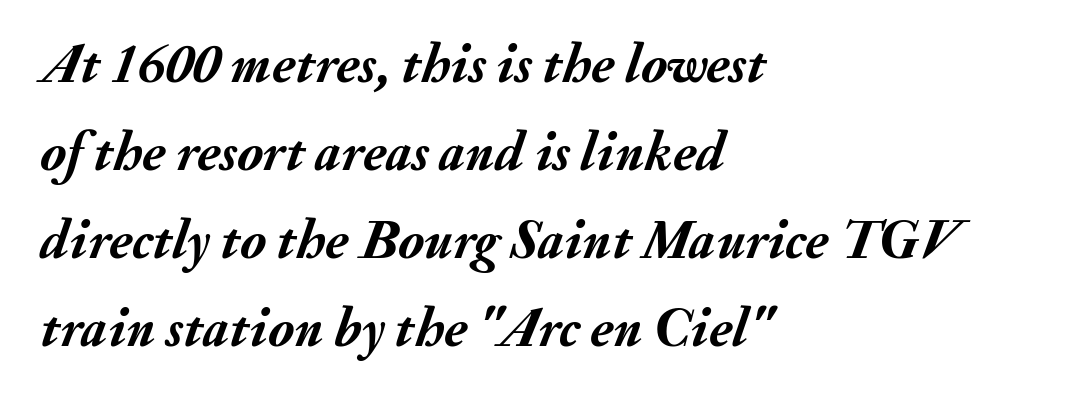
{"italic": "yes", "lean": "right", "slant_degrees": 20, "bold": "yes", "weight": "semibold", "width": "normal", "stroke_contrast": "medium", "x_height": "small", "monospaced": "no", "underline": "no", "align": "left", "line_spacing": "normal", "line_spacing_ratio": 1.6, "letter_spacing": "normal", "letter_spacing_em": 0.0, "glyph_px": 55}
